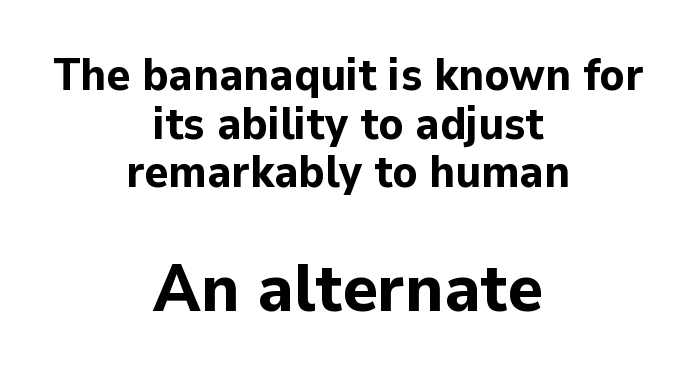
{"serif": "no", "italic": "no", "bold": "yes", "weight": "bold", "width": "normal", "stroke_contrast": "low", "x_height": "medium", "monospaced": "no", "underline": "no", "align": "center", "line_spacing": "tight", "line_spacing_ratio": 1.08, "letter_spacing": "normal", "letter_spacing_em": 0.0, "larger_block": "second", "size_ratio": 1.49, "glyph_px": 67}
